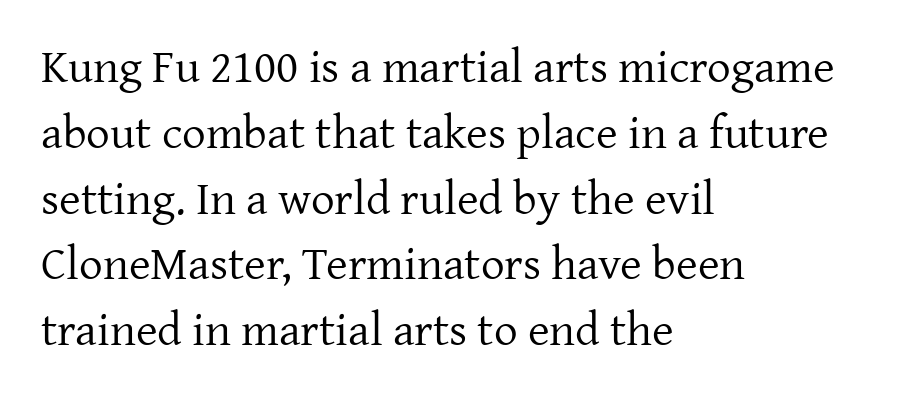
{"serif": "yes", "italic": "no", "bold": "no", "weight": "regular", "width": "normal", "stroke_contrast": "low", "x_height": "medium", "monospaced": "no", "underline": "no", "align": "left", "line_spacing": "normal", "line_spacing_ratio": 1.4, "letter_spacing": "normal", "letter_spacing_em": 0.0, "glyph_px": 47}
